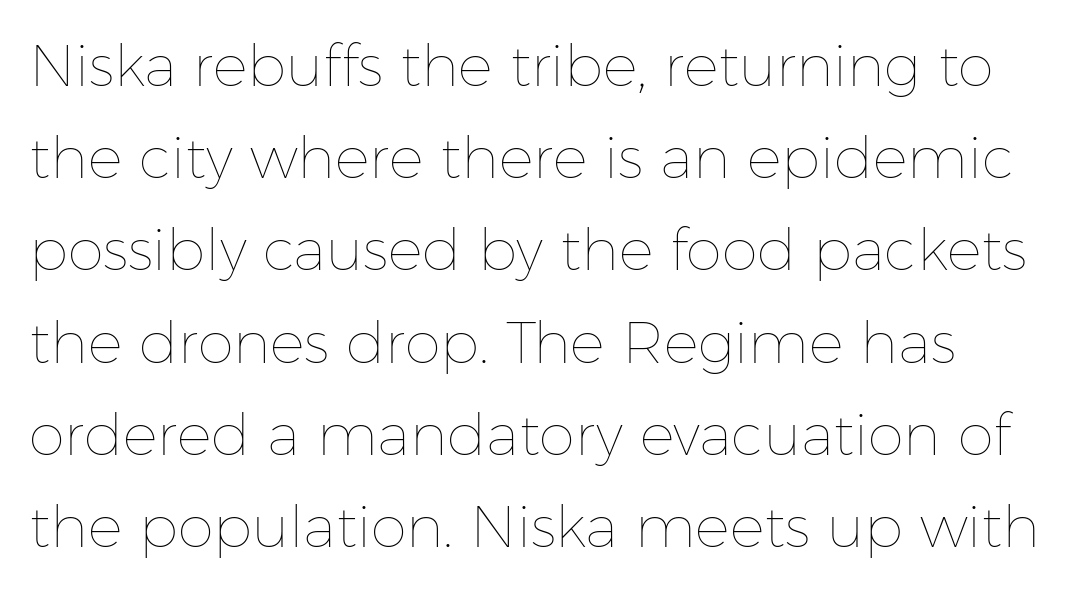
The specimen reads as upright at a glance. Is this a fixed-width face? No — the glyphs have proportional, varying widths. Unmarked baselines from the first word to the last. Default kerning and tracking; the words read as compact shapes. This sample keeps an unexceptional amount of space between lines.
